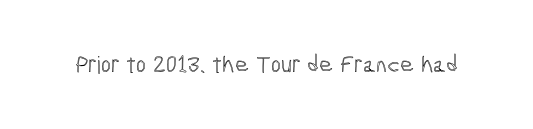
Q: Is the text italic (slanted)? A: No, it is upright.
Q: Is the text underlined? A: No.
Q: Is the spacing between letters normal or unusually wide? A: Normal.
